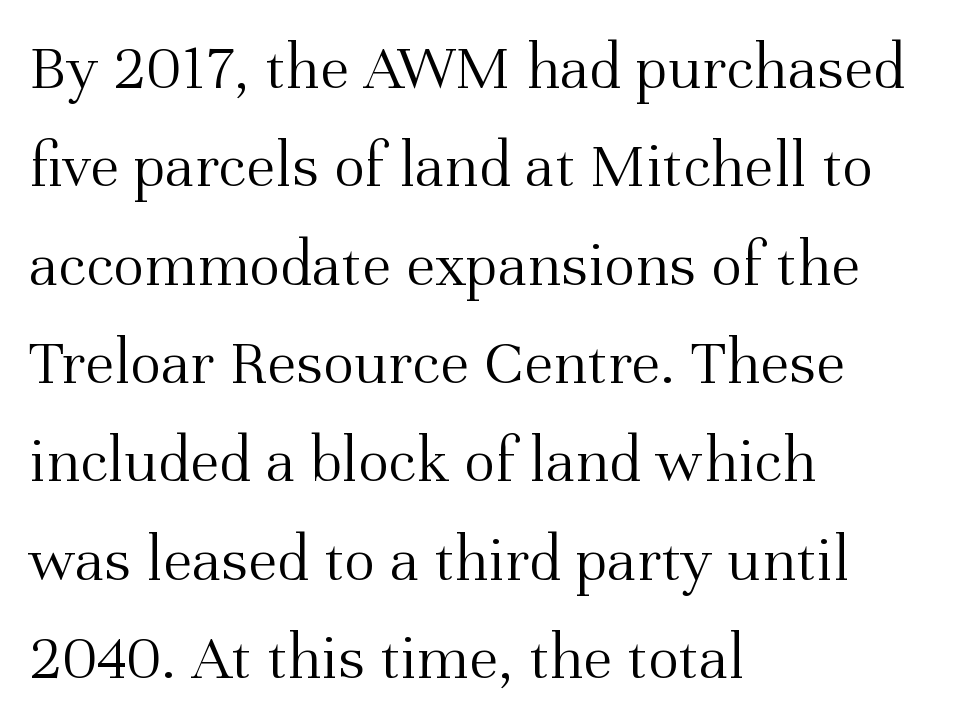
The image shows 66 px light serif type, upright; set left-aligned, normal line spacing (1.49x), normal letter spacing, not underlined; medium stroke contrast and a medium x-height.
